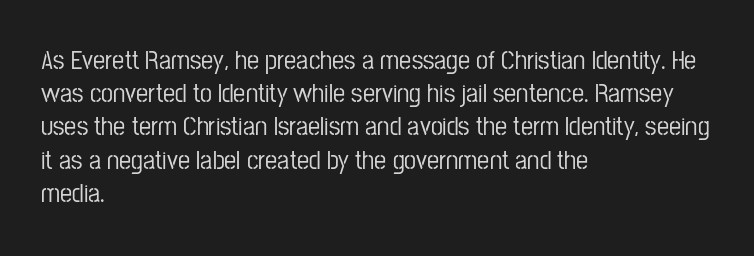
Q: Is the text italic (slanted)? A: No, it is upright.
Q: Is the text underlined? A: No.
Q: How is the paragraph aligned? A: Left-aligned.
Q: Is the spacing between letters normal or unusually wide? A: Normal.
